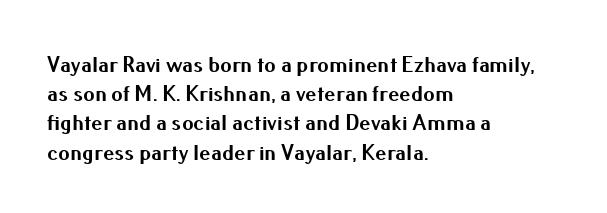
{"italic": "no", "bold": "yes", "underline": "no", "align": "left", "line_spacing": "normal", "line_spacing_ratio": 1.27, "letter_spacing": "normal", "letter_spacing_em": 0.0, "glyph_px": 23}
